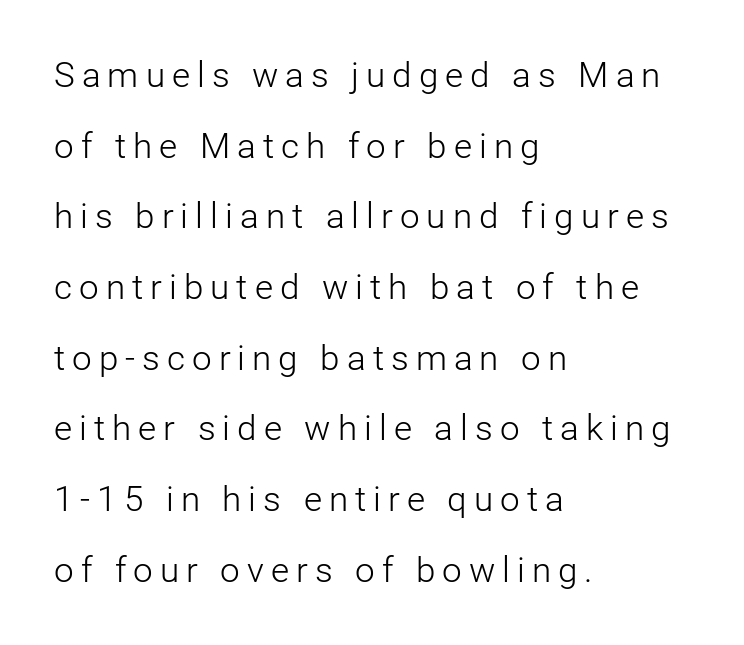
{"serif": "no", "italic": "no", "bold": "no", "weight": "light", "width": "normal", "stroke_contrast": "low", "x_height": "medium", "monospaced": "no", "underline": "no", "align": "left", "line_spacing": "loose", "line_spacing_ratio": 2.02, "letter_spacing": "wide", "letter_spacing_em": 0.2, "glyph_px": 35}
